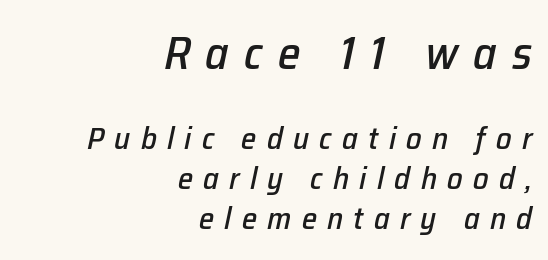
Look at the glyph heights: the upper group is clearly the bigger setting. These lines were composed using italics. Here the designer chose a conventional face with non-uniform glyph widths. Here the glyphs are tracked loosely, breaking word shapes into spaced letters. This block has exactly the height ordinary leading produces. The text block is weighted toward the right margin, trailing off unevenly leftward.
